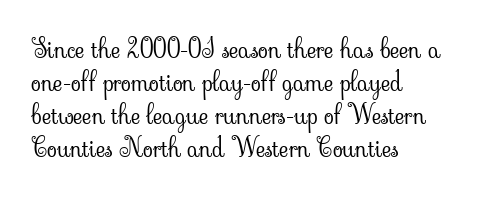
When letters stand straight like this, we call the style roman or upright. These lines sit exactly where default settings would place them. Students, note that the glyphs here touch the page at normal intervals. The passage shown is not bold in any degree. In CSS terms this would be text-align: left. Underlining? Definitely not there.
